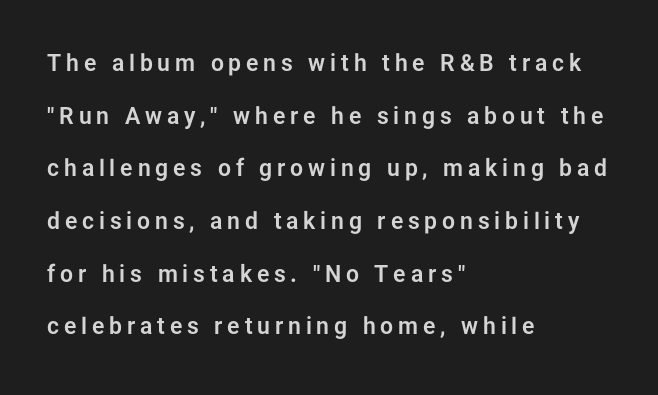
Q: Is the text italic (slanted)? A: No, it is upright.
Q: Is the text underlined? A: No.
Q: How is the paragraph aligned? A: Left-aligned.
Q: Is the spacing between letters normal or unusually wide? A: Unusually wide.
Q: Is the spacing between lines tight, normal or loose? A: Loose.
